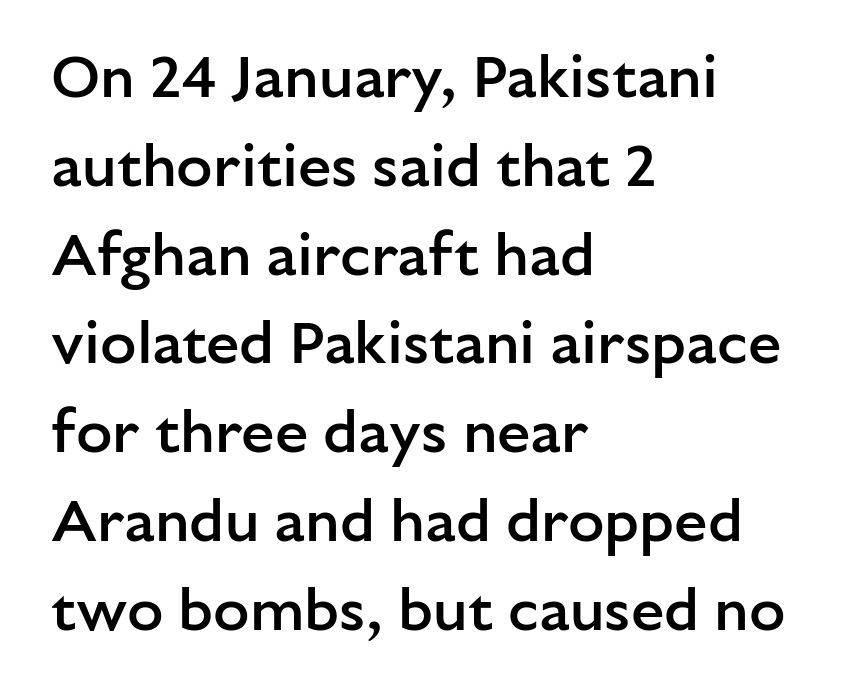
{"serif": "no", "italic": "no", "bold": "semi", "weight": "semibold", "width": "normal", "stroke_contrast": "low", "x_height": "medium", "monospaced": "no", "underline": "no", "align": "left", "line_spacing": "normal", "line_spacing_ratio": 1.48, "letter_spacing": "normal", "letter_spacing_em": 0.0, "glyph_px": 60}
